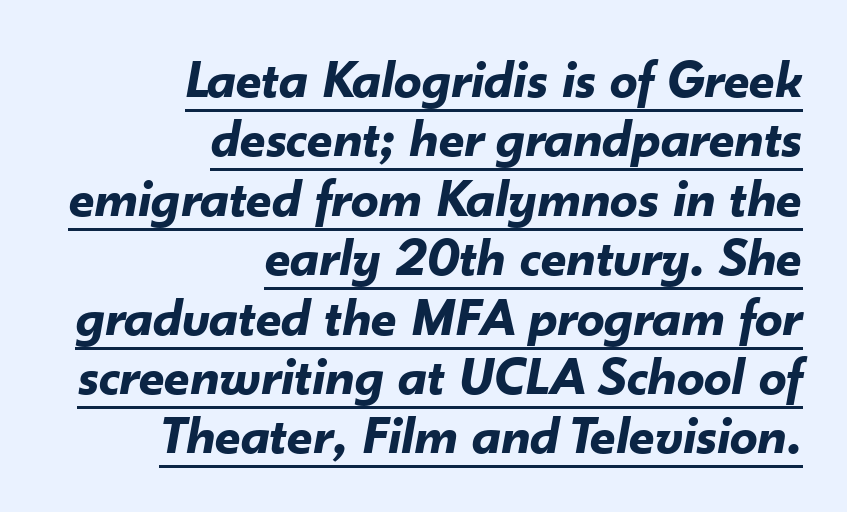
Q: Is the text bold? A: Yes.
Q: Is the text italic (slanted)? A: Yes, it leans right by about 10 degrees.
Q: Is the text underlined? A: Yes.
Q: How is the paragraph aligned? A: Right-aligned.
Q: Is the spacing between letters normal or unusually wide? A: Normal.
Q: Is the spacing between lines tight, normal or loose? A: Tight.
Q: Width (condensed, normal, or wide)? A: Normal.
Q: Stroke contrast? A: Low.
Q: x-height? A: Small.
Q: Monospaced? A: No.
